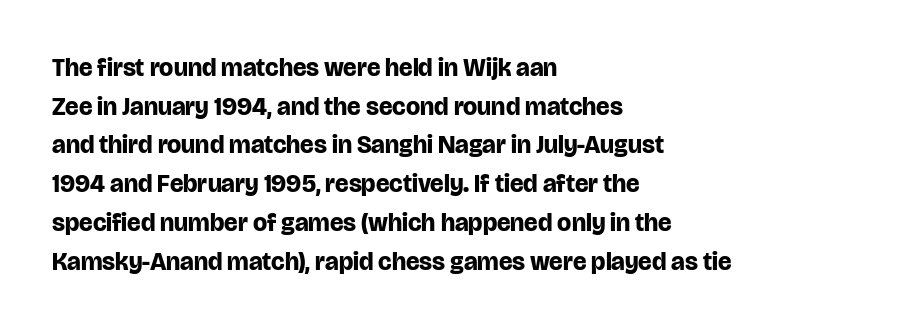
Lines of text with bare space underneath. Default kerning and tracking; the words read as compact shapes. Typeset ragged right — the left edge is the straight one. Regarding leading, the lines here are spaced in the standard way. Every stem runs plumb, perpendicular to the baseline.
